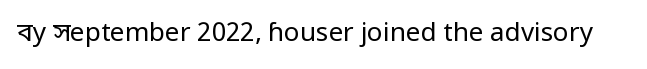
Q: Is the text bold? A: No.
Q: Is the text italic (slanted)? A: No, it is upright.
Q: Is the text underlined? A: No.
Q: Is the spacing between letters normal or unusually wide? A: Normal.
